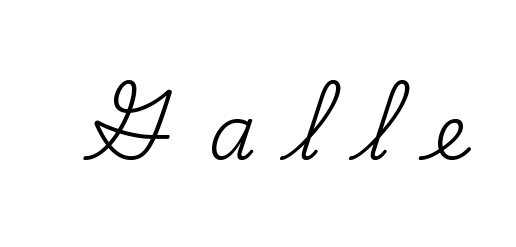
{"serif": "yes", "bold": "no", "weight": "regular", "width": "normal", "stroke_contrast": "medium", "x_height": "small", "monospaced": "no", "underline": "no", "letter_spacing": "wide", "letter_spacing_em": 0.5, "glyph_px": 77}
